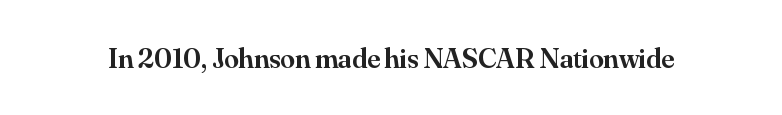
Q: Is the text bold? A: Semi-bold.
Q: Is the text italic (slanted)? A: No, it is upright.
Q: Is the typeface a serif or a sans-serif typeface? A: Serif.
Q: Is the text underlined? A: No.
Q: Is the spacing between letters normal or unusually wide? A: Normal.
Q: Width (condensed, normal, or wide)? A: Normal.
Q: Stroke contrast? A: Medium.
Q: x-height? A: Small.
Q: Monospaced? A: No.
